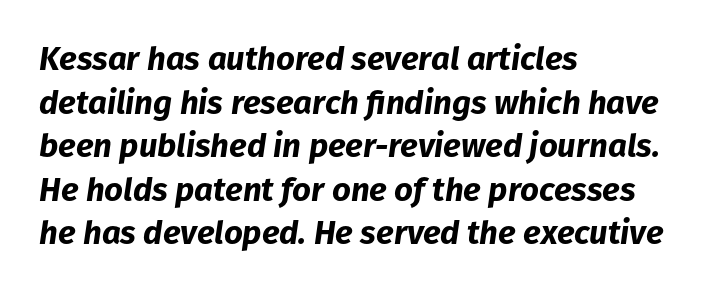
Notice how the stems are inclined rather than vertical — that's the hallmark of italics. The rows are spaced the way most documents space them. Teacher's note: observe the even left margin — that is flush-left alignment. The strip under each line holds only bare page. You'd pick this weight for a headline — it's a proper bold.
